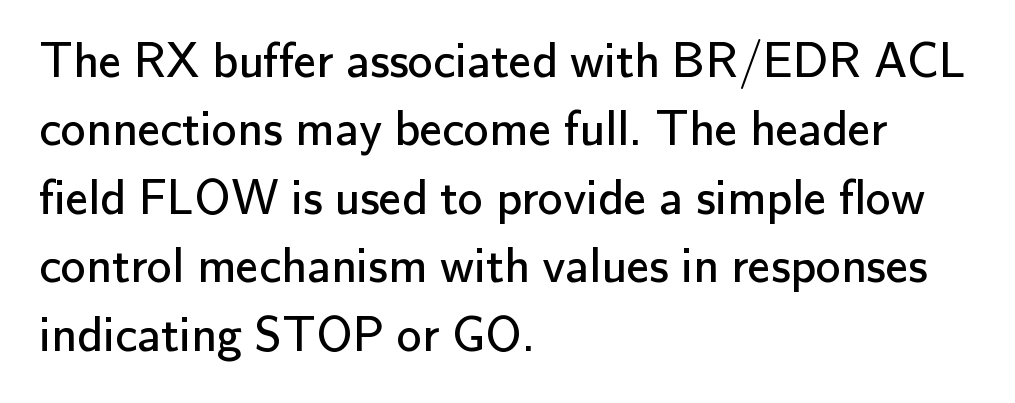
Q: Is the text bold? A: No.
Q: Is the text italic (slanted)? A: No, it is upright.
Q: Is the typeface a serif or a sans-serif typeface? A: Sans-serif.
Q: Is the text underlined? A: No.
Q: How is the paragraph aligned? A: Left-aligned.
Q: Is the spacing between letters normal or unusually wide? A: Normal.
Q: Is the spacing between lines tight, normal or loose? A: Normal.
Q: Width (condensed, normal, or wide)? A: Normal.
Q: Stroke contrast? A: Low.
Q: x-height? A: Small.
Q: Monospaced? A: No.
